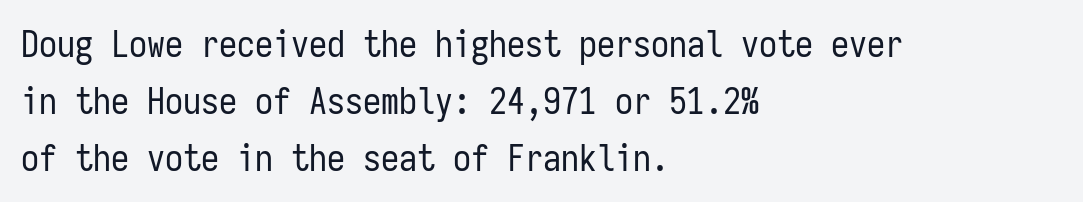
No heavy texture on the line: the type isn't bold. Here the glyphs are tracked normally, forming tight word shapes. Grotesque or geometric, the face here clearly has no serifs. This sample is left-justified, so line endings fall wherever the words run out. Unmarked baselines from the first word to the last. No italicization has been applied; the sample stays upright.
